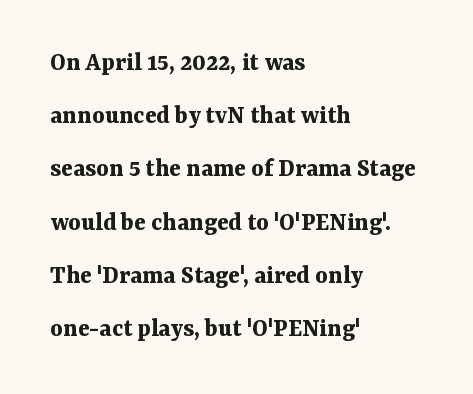
{"italic": "no", "bold": "yes", "underline": "no", "align": "left", "line_spacing": "loose", "line_spacing_ratio": 1.97, "letter_spacing": "normal", "letter_spacing_em": 0.0, "glyph_px": 27}
